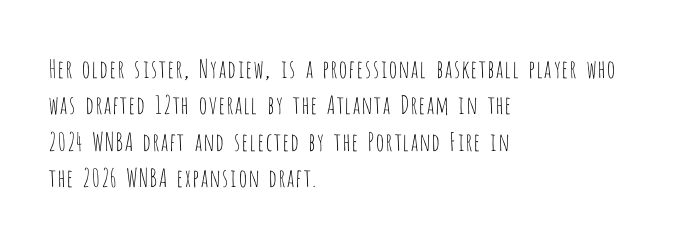
{"italic": "no", "bold": "no", "underline": "no", "align": "left", "line_spacing": "normal", "line_spacing_ratio": 1.46, "letter_spacing": "normal", "letter_spacing_em": 0.0, "glyph_px": 25}
